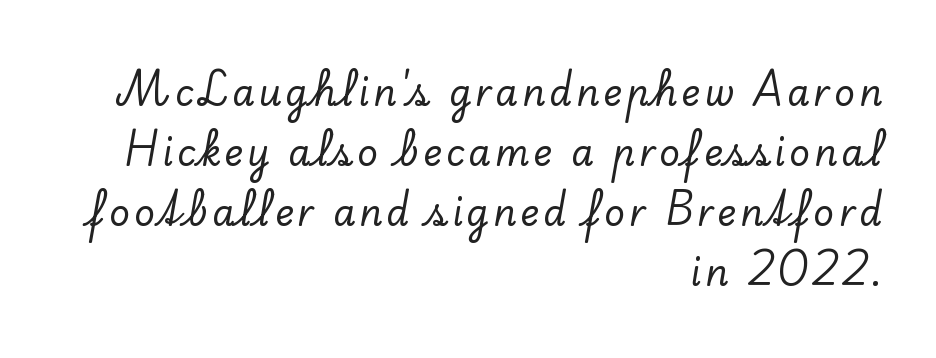
This rendering features lettering with no underline. The rag falls on the left side of this text block. Successive baselines arrive at the customary interval. To sum up the face: it has serifs.
